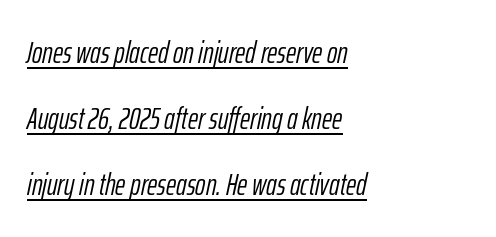
When letters slant like this, we call the style italic. The leading is generous, giving the passage an open texture. The face looks like a standard text weight, possibly lighter. Alignment: flush left. This rendering leaves character spacing at its baseline value. The lettering is marked with a stroke running underneath it.
